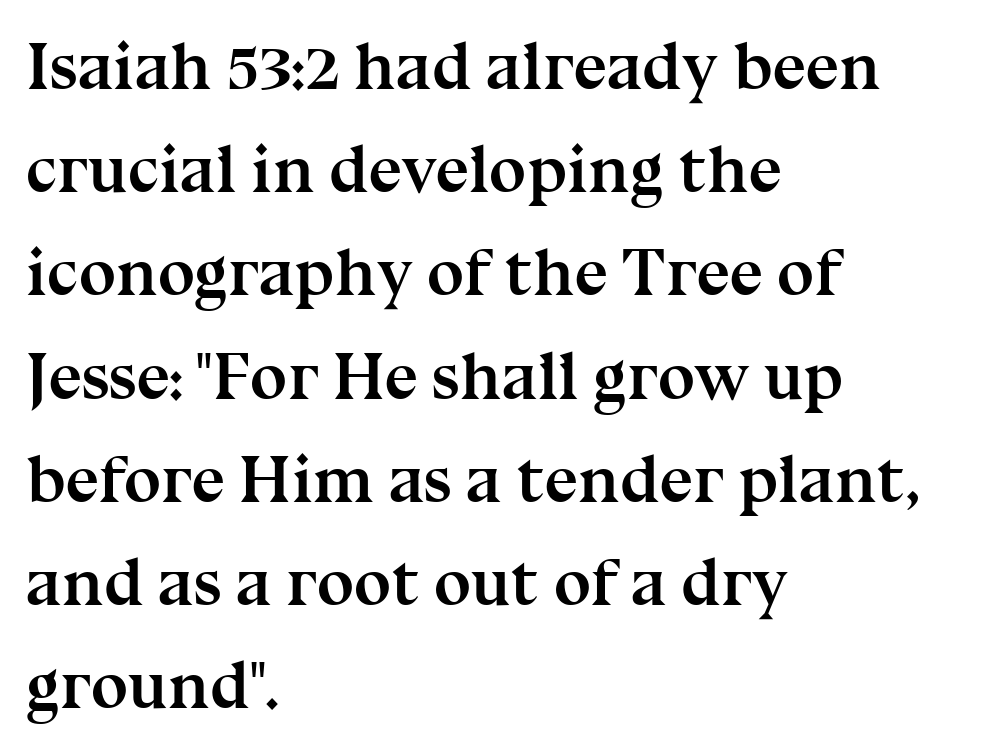
{"serif": "yes", "italic": "no", "bold": "yes", "weight": "semibold", "width": "normal", "stroke_contrast": "medium", "x_height": "medium", "monospaced": "no", "underline": "no", "align": "left", "line_spacing": "normal", "line_spacing_ratio": 1.54, "letter_spacing": "normal", "letter_spacing_em": 0.0, "glyph_px": 67}
